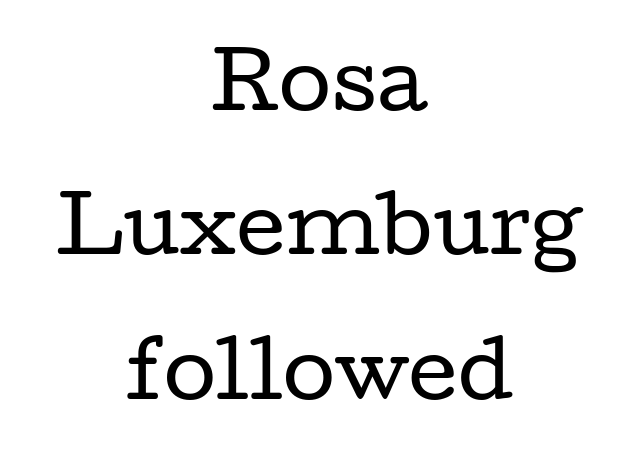
The image shows 76 px regular-weight, wide serif type, upright; set centered, loose line spacing (1.9x), normal letter spacing, not underlined; low stroke contrast and a medium x-height.
